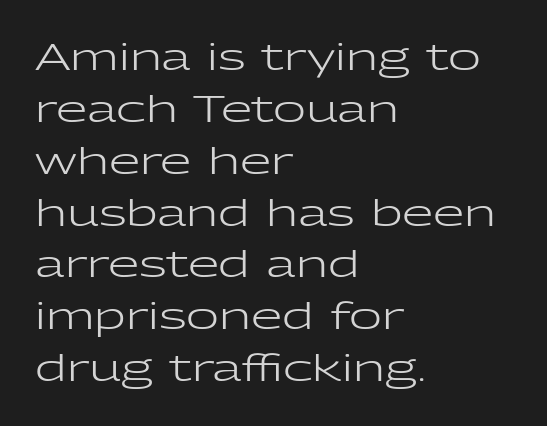
{"serif": "no", "italic": "no", "bold": "no", "weight": "regular", "width": "wide", "stroke_contrast": "low", "x_height": "medium", "monospaced": "no", "underline": "no", "align": "left", "line_spacing": "normal", "line_spacing_ratio": 1.44, "letter_spacing": "normal", "letter_spacing_em": 0.0, "glyph_px": 36}
